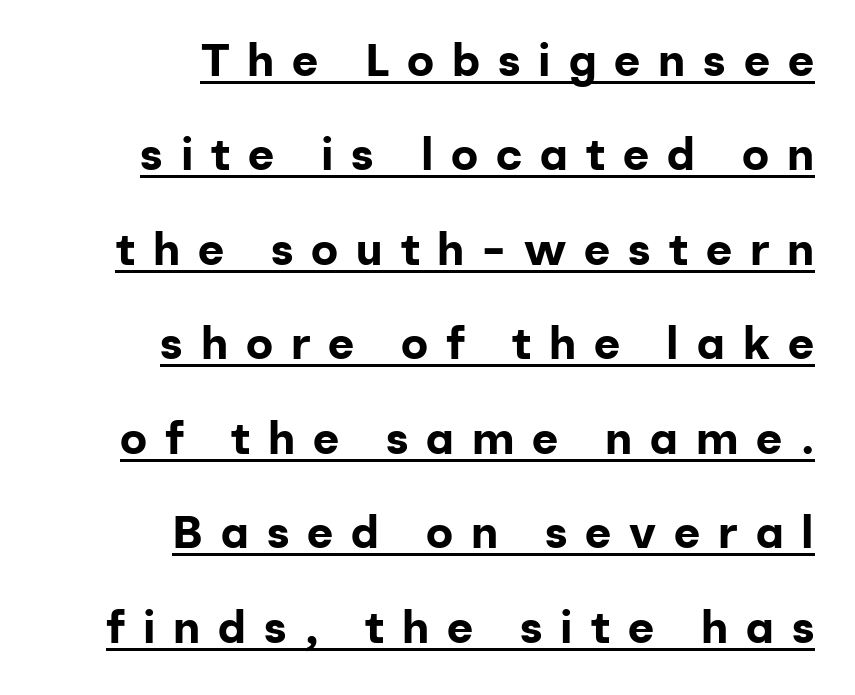
Q: Is the text bold? A: Yes.
Q: Is the text italic (slanted)? A: No, it is upright.
Q: Is the typeface a serif or a sans-serif typeface? A: Sans-serif.
Q: Is the text underlined? A: Yes.
Q: How is the paragraph aligned? A: Right-aligned.
Q: Is the spacing between letters normal or unusually wide? A: Unusually wide.
Q: Is the spacing between lines tight, normal or loose? A: Loose.
Q: Width (condensed, normal, or wide)? A: Normal.
Q: Stroke contrast? A: Low.
Q: x-height? A: Medium.
Q: Monospaced? A: No.
